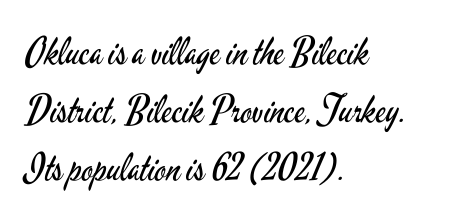
{"serif": "no", "bold": "no", "weight": "regular", "width": "condensed", "stroke_contrast": "low", "x_height": "small", "monospaced": "no", "underline": "no", "align": "left", "line_spacing": "normal", "line_spacing_ratio": 1.52, "letter_spacing": "normal", "letter_spacing_em": 0.0, "glyph_px": 38}
